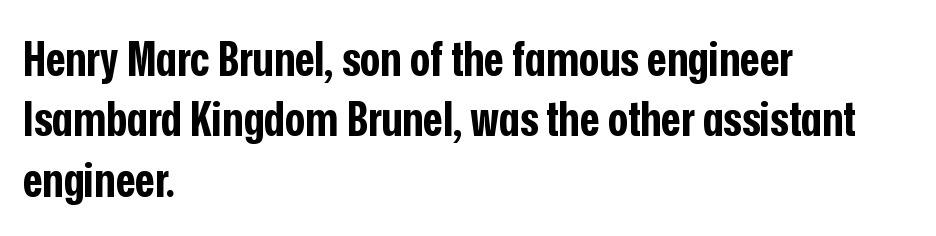
{"serif": "no", "italic": "no", "bold": "yes", "weight": "bold", "width": "condensed", "stroke_contrast": "low", "x_height": "medium", "monospaced": "no", "underline": "no", "align": "left", "line_spacing": "normal", "line_spacing_ratio": 1.26, "letter_spacing": "normal", "letter_spacing_em": 0.0, "glyph_px": 48}
